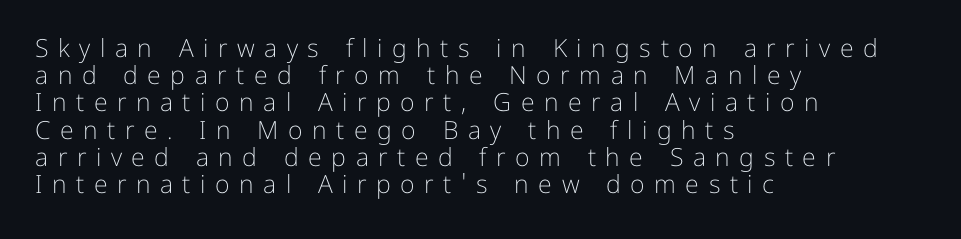
Q: Is the text bold? A: No.
Q: Is the text italic (slanted)? A: No, it is upright.
Q: Is the text underlined? A: No.
Q: How is the paragraph aligned? A: Left-aligned.
Q: Is the spacing between letters normal or unusually wide? A: Unusually wide.
Q: Is the spacing between lines tight, normal or loose? A: Tight.
